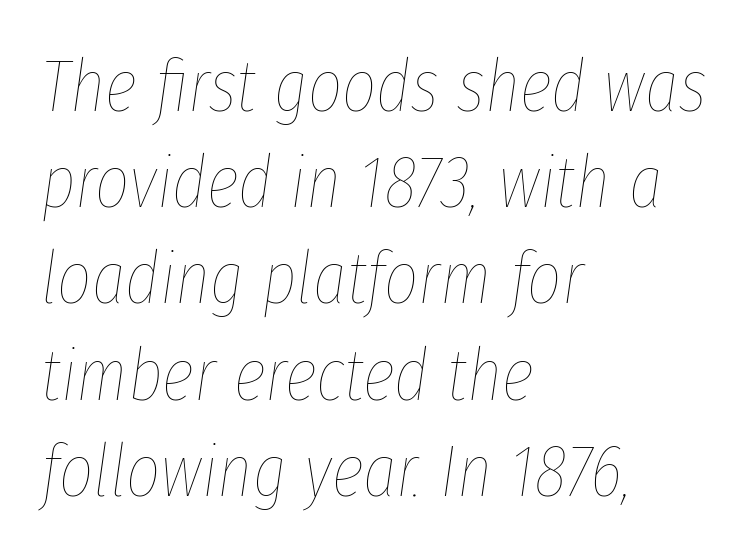
Q: Is the text bold? A: No.
Q: Is the text italic (slanted)? A: Yes, it leans right by about 8 degrees.
Q: Is the text underlined? A: No.
Q: How is the paragraph aligned? A: Left-aligned.
Q: Is the spacing between letters normal or unusually wide? A: Normal.
Q: Is the spacing between lines tight, normal or loose? A: Normal.
Q: Width (condensed, normal, or wide)? A: Condensed.
Q: Stroke contrast? A: Low.
Q: x-height? A: Medium.
Q: Monospaced? A: No.
